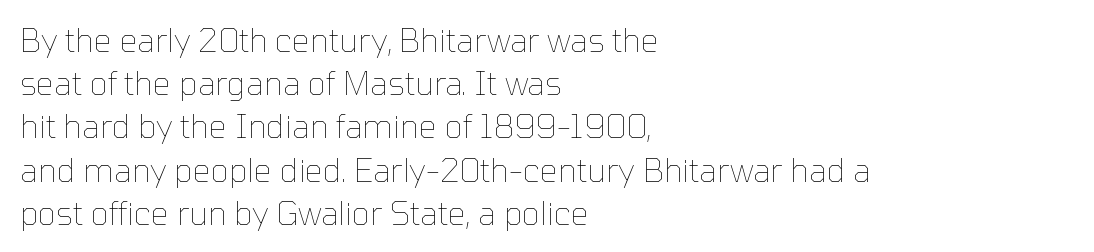
{"italic": "no", "bold": "no", "weight": "thin", "width": "normal", "stroke_contrast": "low", "x_height": "medium", "monospaced": "no", "underline": "no", "align": "left", "line_spacing": "normal", "line_spacing_ratio": 1.35, "letter_spacing": "normal", "letter_spacing_em": 0.0, "glyph_px": 32}
